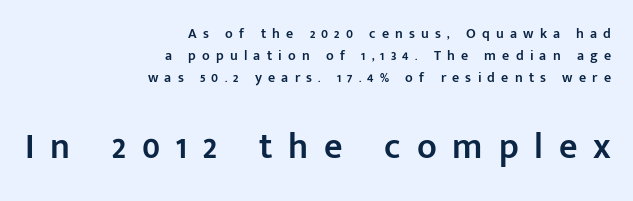
This is sans-serif lettering, the kind often seen on screens and signage. The type sits square on the baseline with zero lean. Which of the two is more prominent by size? The second, at the bottom. Looks like regular typesetting: each glyph gets only the width it needs.
